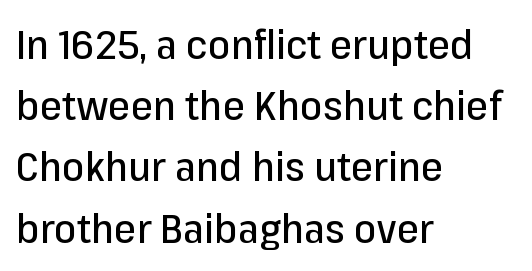
Q: Is the text italic (slanted)? A: No, it is upright.
Q: Is the typeface a serif or a sans-serif typeface? A: Sans-serif.
Q: Is the text underlined? A: No.
Q: How is the paragraph aligned? A: Left-aligned.
Q: Is the spacing between letters normal or unusually wide? A: Normal.
Q: Is the spacing between lines tight, normal or loose? A: Normal.
Q: Width (condensed, normal, or wide)? A: Normal.
Q: Stroke contrast? A: Low.
Q: x-height? A: Medium.
Q: Monospaced? A: No.
